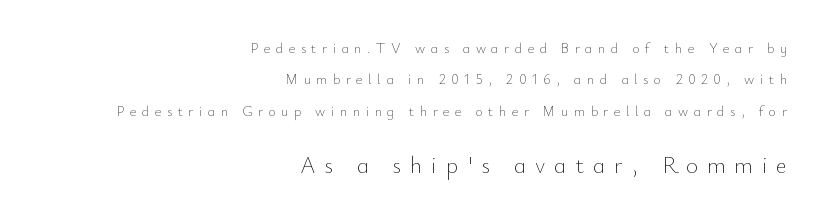
The image shows 23 px text type, upright; set right-aligned, loose line spacing (2.24x), unusually wide letter spacing (+0.39 em), not underlined; the second (bottom) block is 1.64x larger.
